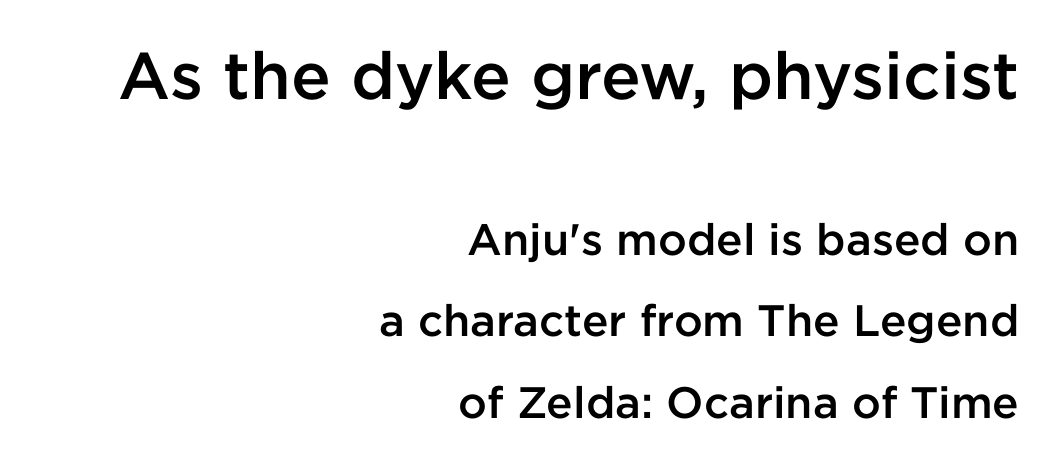
The image shows 66 px semibold sans-serif type, upright; set right-aligned, line spacing 1.86x, normal letter spacing, not underlined; the first (top) block is 1.5x larger; low stroke contrast and a medium x-height.
